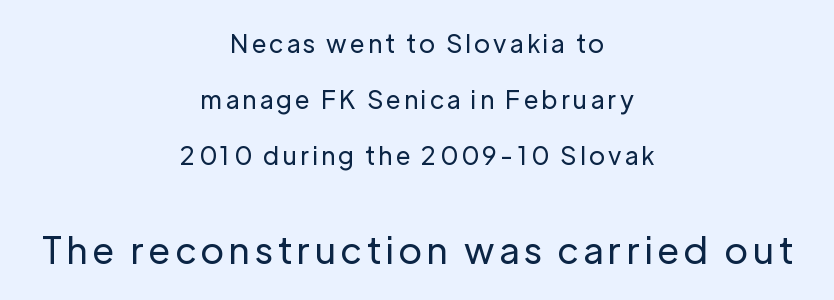
Line starts and ends both wander, symmetrically. I'd call this a sans setting — the letters go barefoot. If you drew a line through each stem, it would be perfectly vertical. Type without underlining. Weight: not bold — regular or lighter.
